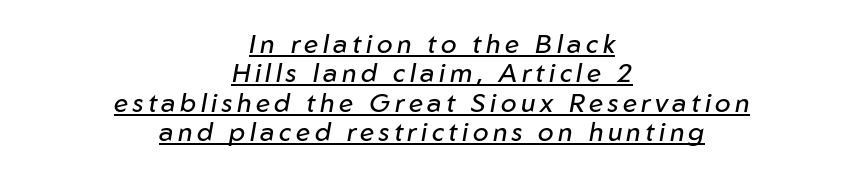
A typographer would call this underscored text. The rendering uses a small line-height, squeezing the rows. Short and long lines alike share a common midpoint. Summary of weight: not heavy and not bold. A typesetter would mark this as italic.
